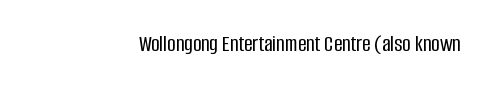
No word sits above an underline. If you drew a line through each stem, it would be perfectly vertical. The lines in this sample share a right terminus and differ only in where they begin. Nobody touched the tracking dial on this one.
